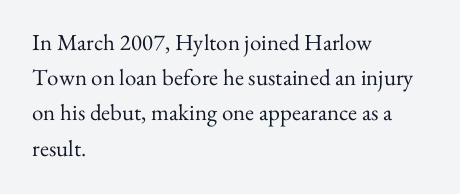
A typesetter would call this leading conventional body-copy spacing. Casual observation: everything's shoved over to the left. Counters stay open thanks to moderate or lighter strokes. The lettering stays uniformly vertical, giving the passage a roman look. No extra tracking has been applied to these lines. The gap between lines stays unmarked.
